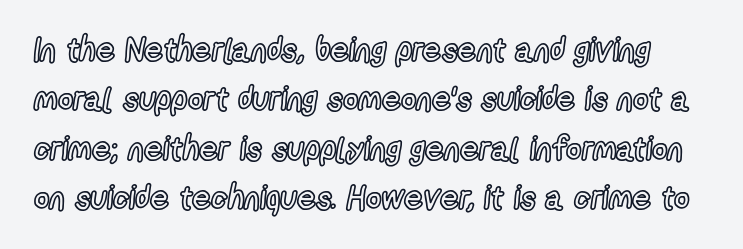
{"width": "condensed", "x_height": "medium", "monospaced": "no", "underline": "no", "line_spacing": "normal", "line_spacing_ratio": 1.5, "letter_spacing": "normal", "letter_spacing_em": 0.0, "glyph_px": 33}
